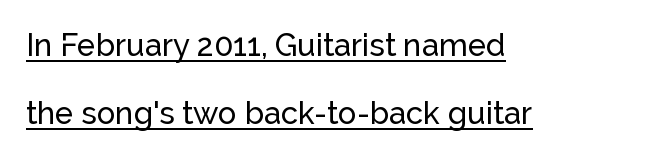
Q: Is the text italic (slanted)? A: No, it is upright.
Q: Is the typeface a serif or a sans-serif typeface? A: Sans-serif.
Q: Is the text underlined? A: Yes.
Q: How is the paragraph aligned? A: Left-aligned.
Q: Is the spacing between letters normal or unusually wide? A: Normal.
Q: Is the spacing between lines tight, normal or loose? A: Loose.
Q: Width (condensed, normal, or wide)? A: Normal.
Q: Stroke contrast? A: Low.
Q: x-height? A: Medium.
Q: Monospaced? A: No.
